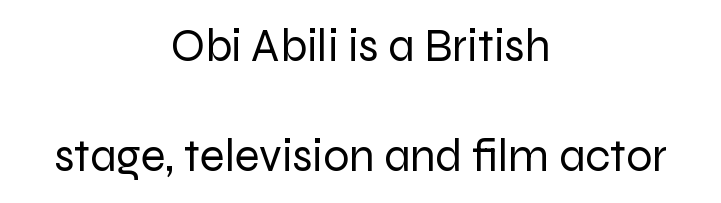
{"serif": "no", "italic": "no", "bold": "no", "weight": "regular", "width": "normal", "stroke_contrast": "low", "x_height": "medium", "monospaced": "no", "underline": "no", "align": "center", "line_spacing": "loose", "line_spacing_ratio": 2.4, "letter_spacing": "normal", "letter_spacing_em": 0.0, "glyph_px": 46}
